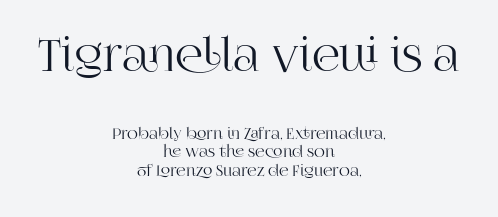
The image shows 44 px serif type, upright; set centered, line spacing 1.24x, normal letter spacing, not underlined; the first (top) block is 2.93x larger; high stroke contrast and a large x-height.
